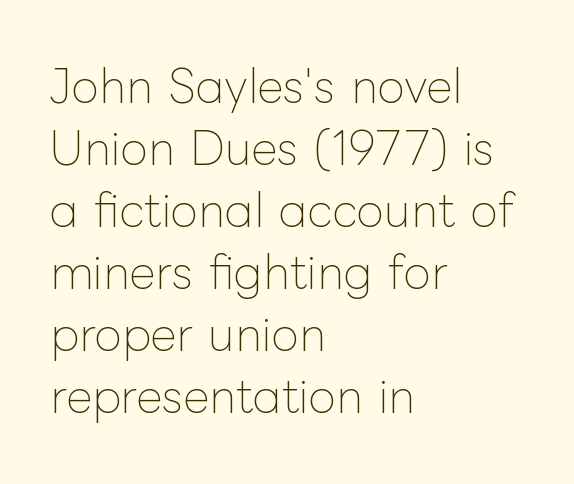
Q: Is the text bold? A: No.
Q: Is the text italic (slanted)? A: No, it is upright.
Q: Is the text underlined? A: No.
Q: How is the paragraph aligned? A: Left-aligned.
Q: Is the spacing between letters normal or unusually wide? A: Normal.
Q: Is the spacing between lines tight, normal or loose? A: Normal.
Q: Width (condensed, normal, or wide)? A: Normal.
Q: Stroke contrast? A: Low.
Q: x-height? A: Medium.
Q: Monospaced? A: No.
